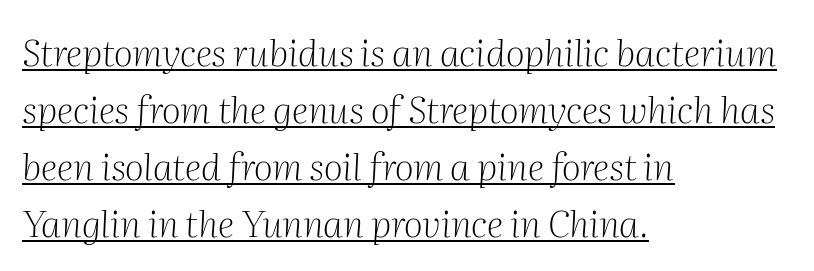
{"serif": "yes", "italic": "yes", "lean": "right", "slant_degrees": 2, "bold": "no", "weight": "light", "width": "normal", "stroke_contrast": "medium", "x_height": "medium", "monospaced": "no", "underline": "yes", "align": "left", "line_spacing": "normal", "line_spacing_ratio": 1.54, "letter_spacing": "normal", "letter_spacing_em": 0.0, "glyph_px": 37}
